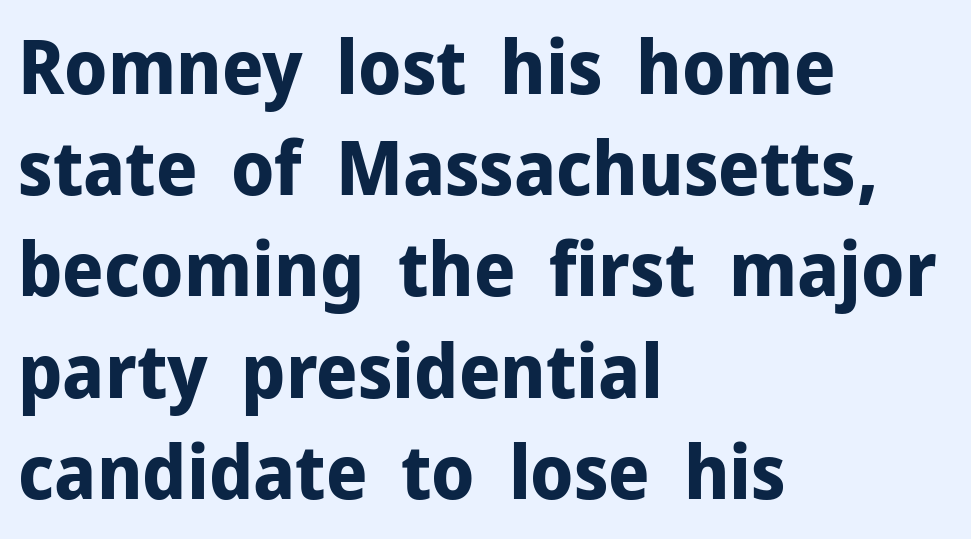
Q: Is the text bold? A: Yes.
Q: Is the text italic (slanted)? A: No, it is upright.
Q: Is the typeface a serif or a sans-serif typeface? A: Sans-serif.
Q: Is the text underlined? A: No.
Q: How is the paragraph aligned? A: Left-aligned.
Q: Is the spacing between letters normal or unusually wide? A: Normal.
Q: Is the spacing between lines tight, normal or loose? A: Normal.
Q: Width (condensed, normal, or wide)? A: Normal.
Q: Stroke contrast? A: Low.
Q: x-height? A: Medium.
Q: Monospaced? A: No.
